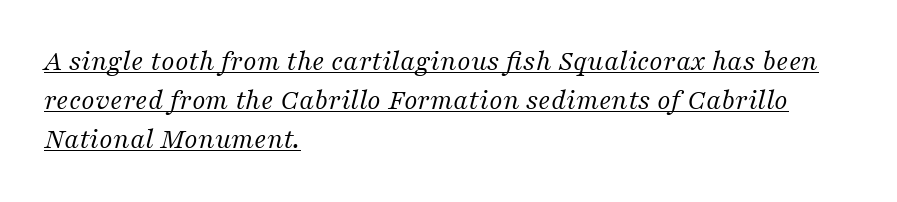
{"serif": "yes", "italic": "yes", "lean": "right", "slant_degrees": 16, "bold": "no", "weight": "regular", "width": "normal", "stroke_contrast": "medium", "x_height": "medium", "monospaced": "no", "underline": "yes", "align": "left", "line_spacing": "normal", "line_spacing_ratio": 1.34, "letter_spacing": "normal", "letter_spacing_em": 0.0, "glyph_px": 29}
